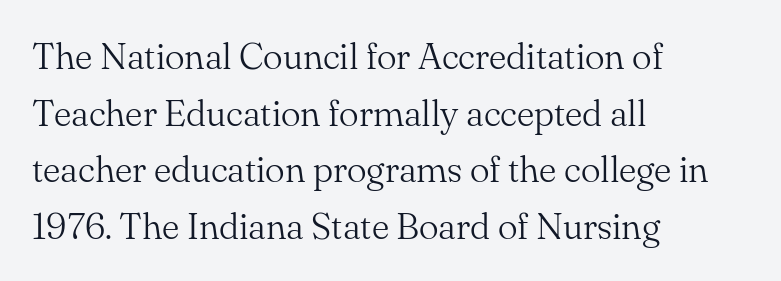
{"serif": "yes", "italic": "no", "bold": "no", "weight": "light", "width": "normal", "stroke_contrast": "medium", "x_height": "small", "monospaced": "no", "underline": "no", "align": "left", "line_spacing": "normal", "line_spacing_ratio": 1.53, "letter_spacing": "normal", "letter_spacing_em": 0.0, "glyph_px": 37}
